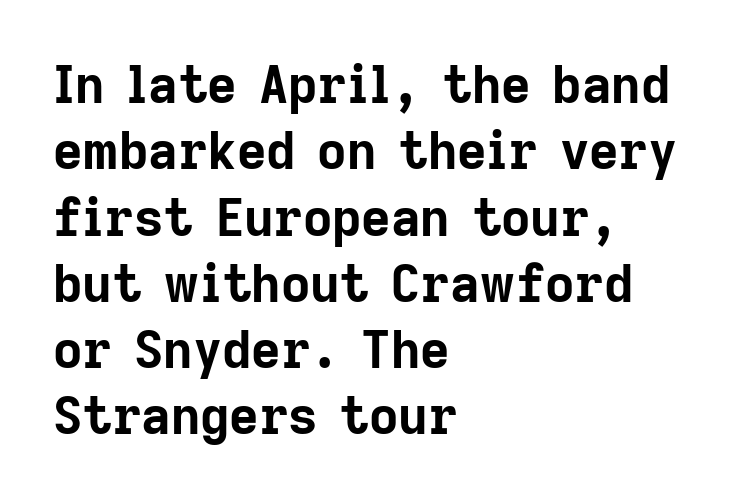
The image shows 51 px bold sans-serif type, upright; set left-aligned, normal line spacing (1.3x), normal letter spacing, not underlined; low stroke contrast and a medium x-height.
